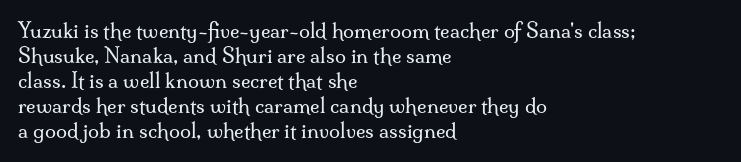
The image shows 20 px text type, upright; set left-aligned, normal line spacing (1.25x), normal letter spacing, not underlined.
